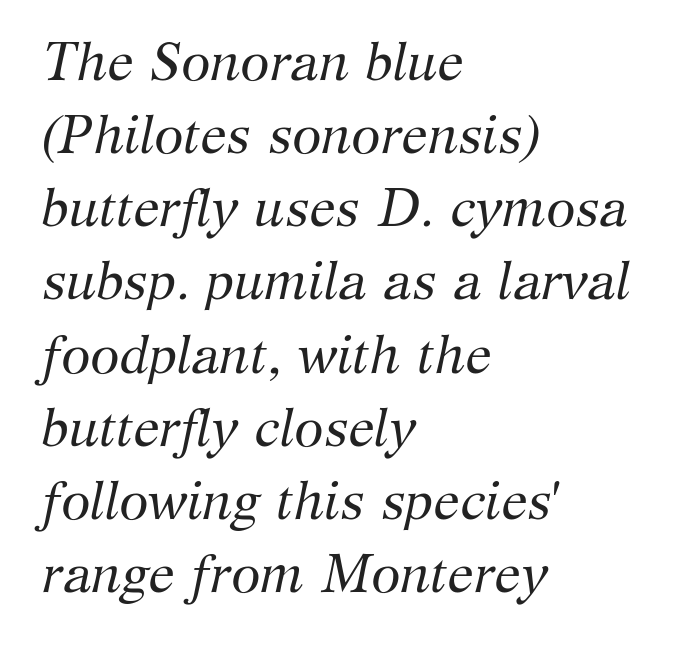
Only glyphs here, with clear space below each row. Designer's note — italics engaged. Unbolded letterforms with no extra heft. Varying glyph widths throughout — classic text-font behaviour. What stands out about the letter spacing? Nothing — it is the standard amount.
